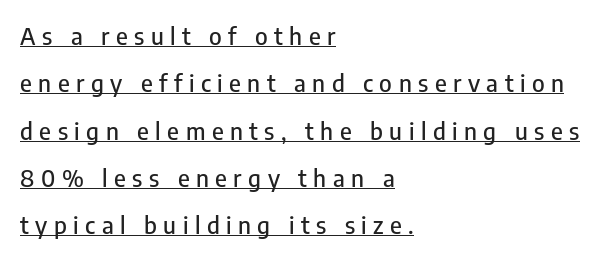
Q: Is the text italic (slanted)? A: No, it is upright.
Q: Is the text underlined? A: Yes.
Q: How is the paragraph aligned? A: Left-aligned.
Q: Is the spacing between letters normal or unusually wide? A: Unusually wide.
Q: Is the spacing between lines tight, normal or loose? A: Loose.
